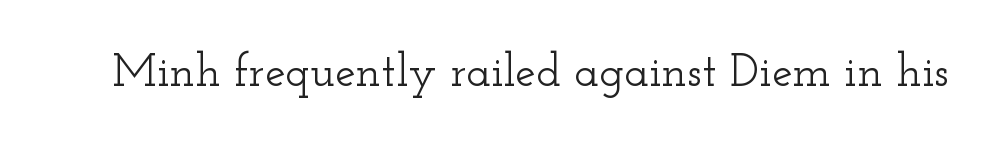
{"serif": "yes", "italic": "no", "width": "wide", "stroke_contrast": "low", "x_height": "small", "monospaced": "no", "underline": "no", "letter_spacing": "normal", "letter_spacing_em": 0.0, "glyph_px": 46}
